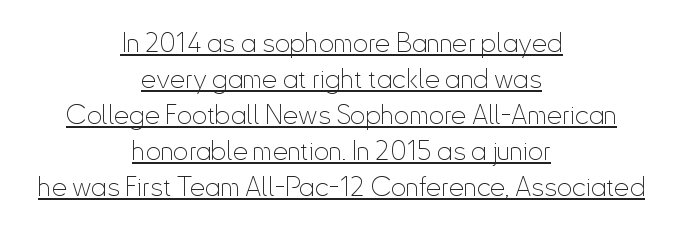
Q: Is the text bold? A: No.
Q: Is the text italic (slanted)? A: No, it is upright.
Q: Is the text underlined? A: Yes.
Q: How is the paragraph aligned? A: Centered.
Q: Is the spacing between letters normal or unusually wide? A: Normal.
Q: Is the spacing between lines tight, normal or loose? A: Normal.
